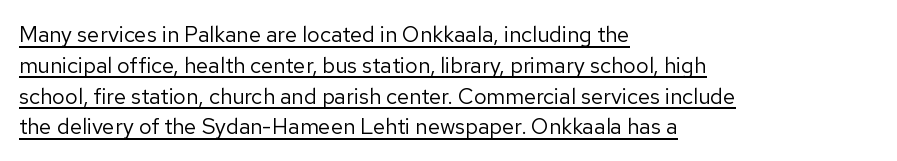
Quick note: not italic, upright. Decoration check: the copy is underlined. Is this a heavy cut? Hardly; it is regular or lighter. Does the copy run flush right? No — it runs flush left. Does extra space separate the letters? No, they use regular spacing.
